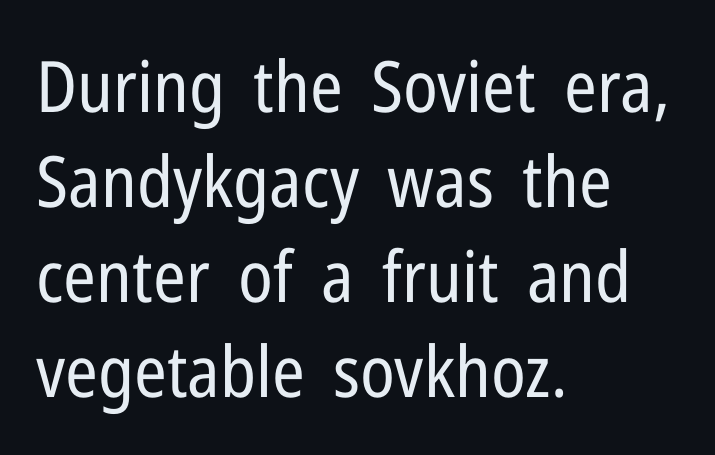
The image shows 71 px regular-weight, condensed sans-serif type, upright; set left-aligned, normal line spacing (1.34x), normal letter spacing, not underlined; low stroke contrast and a medium x-height.
